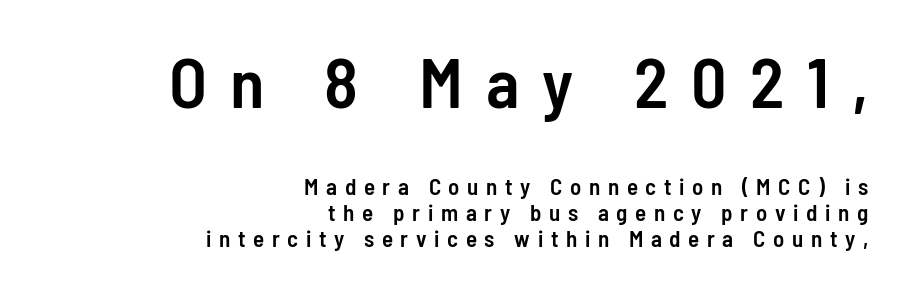
{"serif": "no", "italic": "no", "bold": "semi", "weight": "semibold", "width": "condensed", "stroke_contrast": "low", "x_height": "medium", "monospaced": "no", "underline": "no", "align": "right", "line_spacing": "tight", "line_spacing_ratio": 1.12, "letter_spacing": "wide", "letter_spacing_em": 0.33, "larger_block": "first", "size_ratio": 3.04, "glyph_px": 70}
